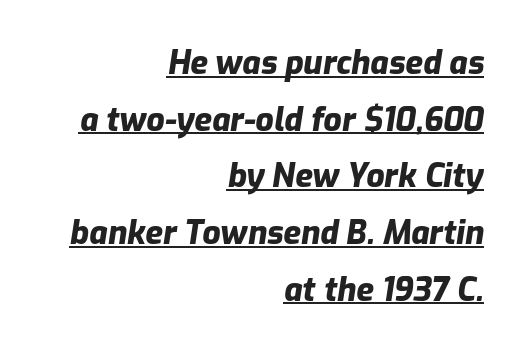
Q: Is the text bold? A: Yes.
Q: Is the text italic (slanted)? A: Yes, it leans right by about 9 degrees.
Q: Is the text underlined? A: Yes.
Q: How is the paragraph aligned? A: Right-aligned.
Q: Is the spacing between letters normal or unusually wide? A: Normal.
Q: Width (condensed, normal, or wide)? A: Normal.
Q: Stroke contrast? A: Low.
Q: x-height? A: Medium.
Q: Monospaced? A: No.
